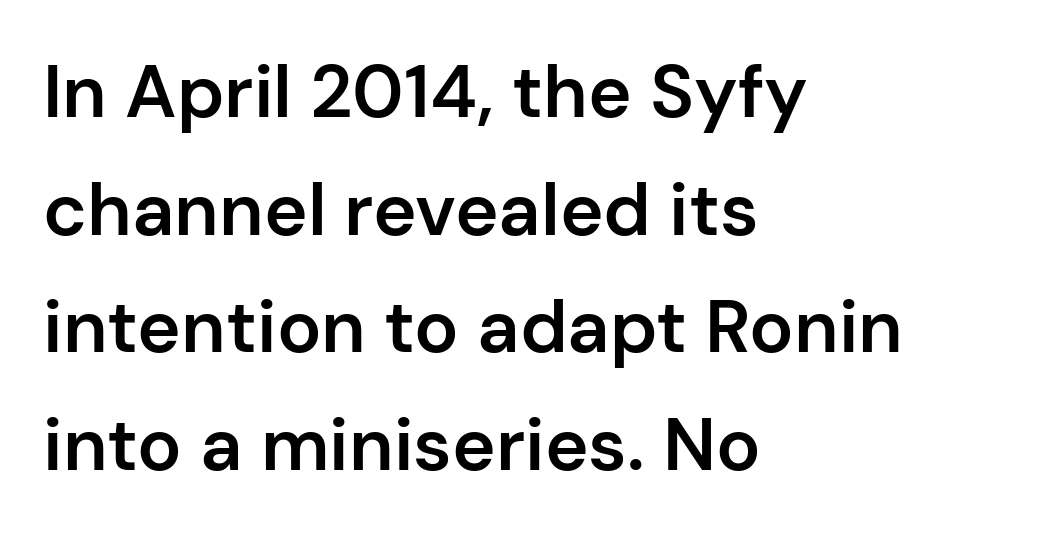
{"serif": "no", "italic": "no", "bold": "semi", "weight": "semibold", "width": "normal", "stroke_contrast": "low", "x_height": "medium", "monospaced": "no", "underline": "no", "align": "left", "line_spacing": "normal", "line_spacing_ratio": 1.59, "letter_spacing": "normal", "letter_spacing_em": 0.0, "glyph_px": 74}
